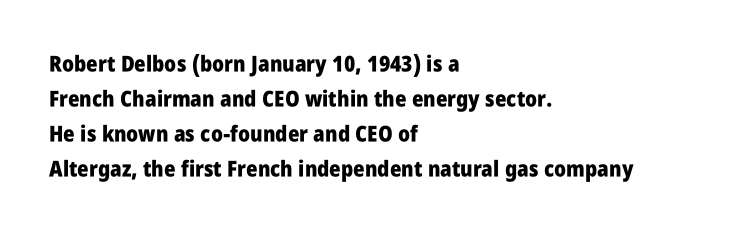
{"italic": "no", "bold": "yes", "underline": "no", "align": "left", "line_spacing": "normal", "line_spacing_ratio": 1.59, "letter_spacing": "normal", "letter_spacing_em": 0.0, "glyph_px": 22}
